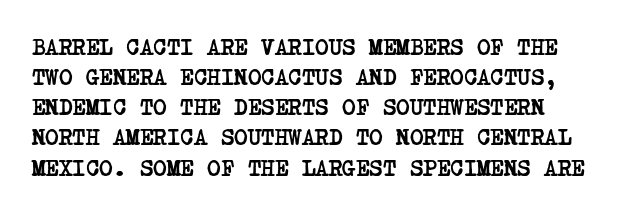
Q: Is the text bold? A: Yes.
Q: Is the text underlined? A: No.
Q: Is the spacing between letters normal or unusually wide? A: Normal.
Q: Is the spacing between lines tight, normal or loose? A: Normal.
